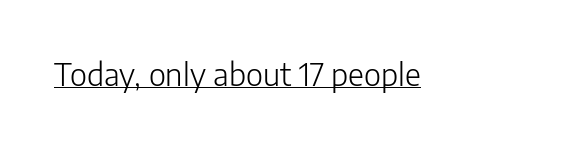
{"serif": "no", "italic": "no", "bold": "no", "weight": "light", "width": "normal", "stroke_contrast": "low", "x_height": "medium", "monospaced": "no", "underline": "yes", "letter_spacing": "normal", "letter_spacing_em": 0.0, "glyph_px": 31}
